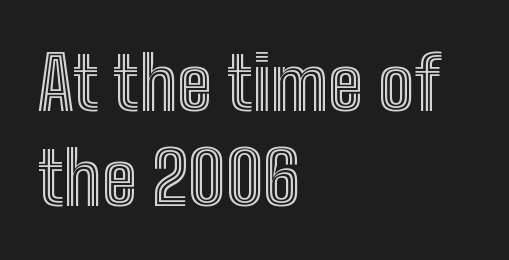
Tracking here is standard; glyphs follow each other at the usual distance. These lines are set flush left with a ragged right edge. Notice how descenders clear the ascenders below comfortably — that's standard leading. Does the lettering tilt? It doesn't — this is upright.
